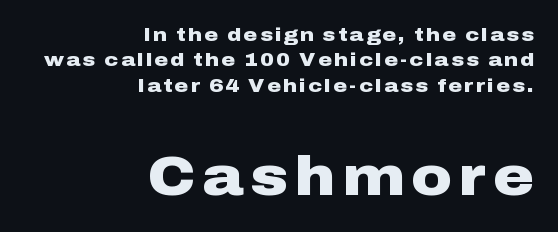
The image shows 56 px heavy, wide sans-serif type, upright; set right-aligned, normal line spacing (1.34x), not underlined; the second (bottom) block is 2.95x larger; low stroke contrast and a medium x-height.
